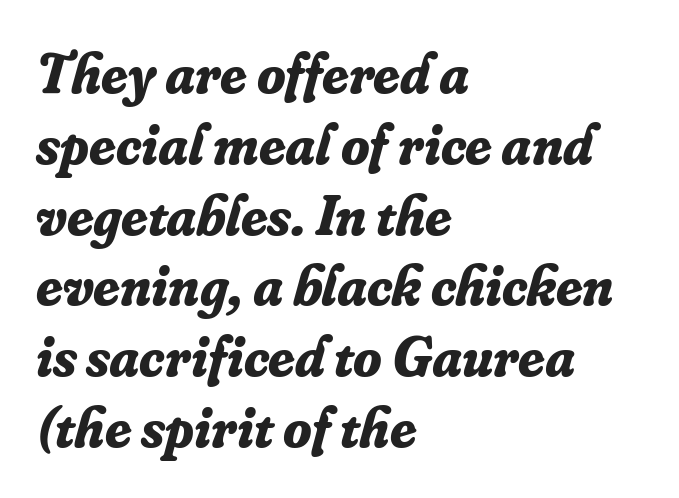
Bare-footed words on every line. Honestly, the letter spacing is just normal — you wouldn't notice it. Quick note: italic. The face used here is proportionally spaced, like ordinary book or web type. I'd call this a serif setting — the letters wear small feet.
